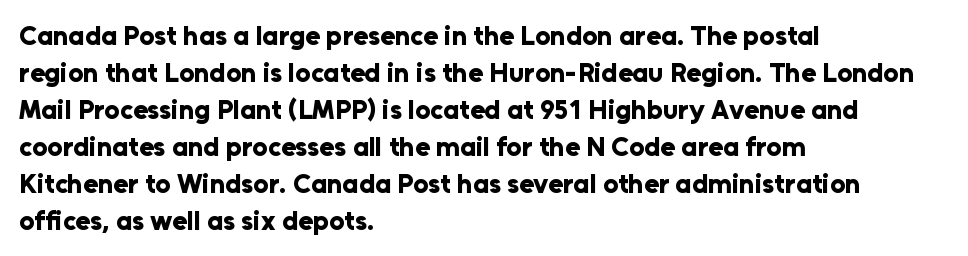
{"italic": "no", "bold": "yes", "underline": "no", "align": "left", "line_spacing": "normal", "line_spacing_ratio": 1.37, "letter_spacing": "normal", "letter_spacing_em": 0.0, "glyph_px": 27}
